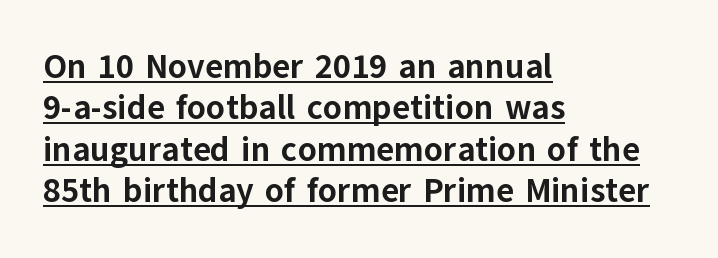
Q: Is the text bold? A: Yes.
Q: Is the text italic (slanted)? A: No, it is upright.
Q: Is the typeface a serif or a sans-serif typeface? A: Sans-serif.
Q: Is the text underlined? A: Yes.
Q: How is the paragraph aligned? A: Left-aligned.
Q: Is the spacing between letters normal or unusually wide? A: Normal.
Q: Width (condensed, normal, or wide)? A: Normal.
Q: Stroke contrast? A: Low.
Q: x-height? A: Medium.
Q: Monospaced? A: No.
